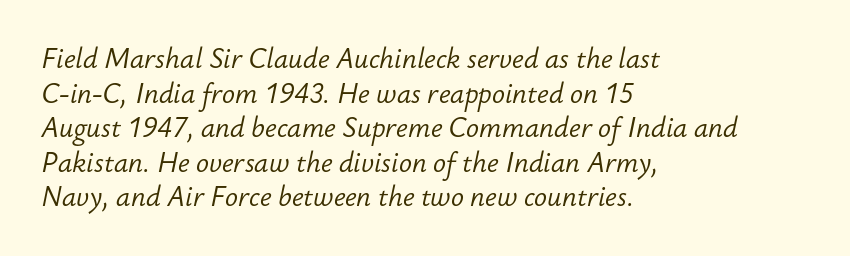
The image shows 27 px text type, italic (leaning right); set left-aligned, normal line spacing (1.28x), normal letter spacing, not underlined.
